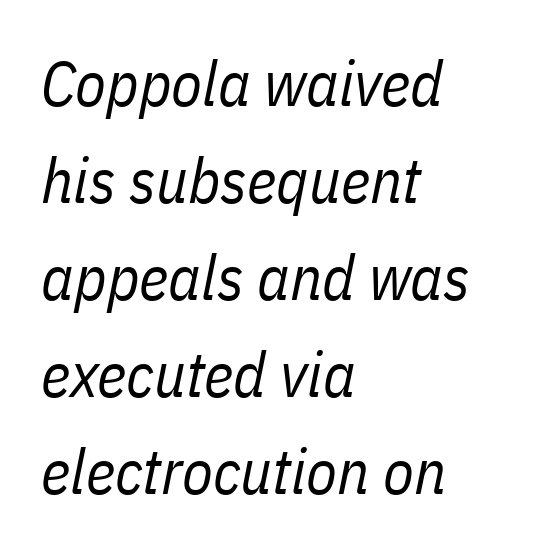
{"italic": "yes", "lean": "right", "slant_degrees": 11, "bold": "no", "weight": "regular", "width": "condensed", "stroke_contrast": "low", "x_height": "medium", "monospaced": "no", "underline": "no", "align": "left", "line_spacing": "normal", "line_spacing_ratio": 1.54, "letter_spacing": "normal", "letter_spacing_em": 0.0, "glyph_px": 63}
